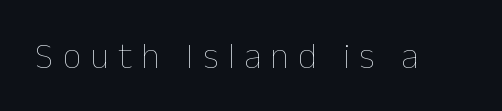
{"italic": "no", "bold": "no", "weight": "thin", "width": "normal", "stroke_contrast": "low", "x_height": "medium", "monospaced": "no", "underline": "no", "letter_spacing": "wide", "letter_spacing_em": 0.26, "glyph_px": 36}
